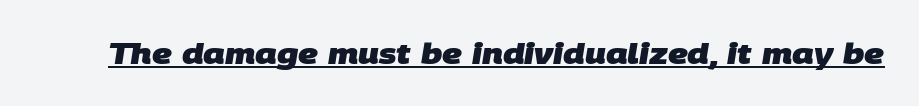
Font category for this specimen: sans-serif. Character widths vary here, with narrow letters taking less room than wide ones. Underlining? Definitely there. Default kerning and tracking; the words read as compact shapes. The rendering uses a bold face; every stroke is thick and dark.
